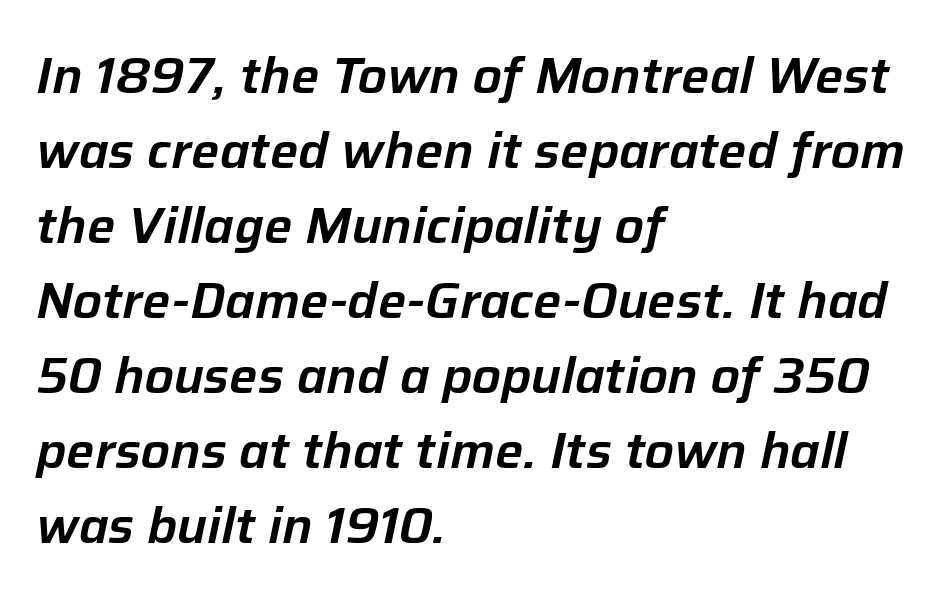
Q: Is the text italic (slanted)? A: Yes, it leans right by about 12 degrees.
Q: Is the text underlined? A: No.
Q: How is the paragraph aligned? A: Left-aligned.
Q: Is the spacing between letters normal or unusually wide? A: Normal.
Q: Is the spacing between lines tight, normal or loose? A: Normal.
Q: Width (condensed, normal, or wide)? A: Normal.
Q: Stroke contrast? A: Low.
Q: x-height? A: Medium.
Q: Monospaced? A: No.
